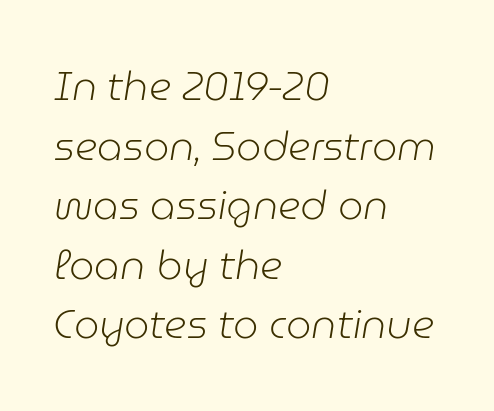
The face used here is proportionally spaced, like ordinary book or web type. Lines of text with bare space underneath. Tall strokes in this sample are angled rather than plumb. The text block is weighted toward the left margin, trailing off unevenly rightward.
